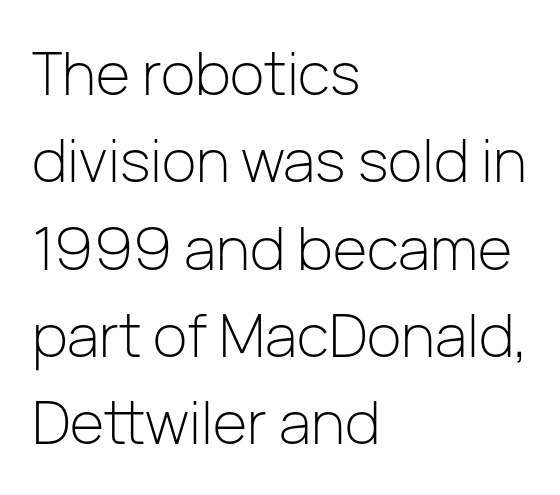
{"serif": "no", "italic": "no", "bold": "no", "weight": "light", "width": "normal", "stroke_contrast": "low", "x_height": "medium", "monospaced": "no", "underline": "no", "align": "left", "line_spacing": "normal", "line_spacing_ratio": 1.48, "letter_spacing": "normal", "letter_spacing_em": 0.0, "glyph_px": 59}
